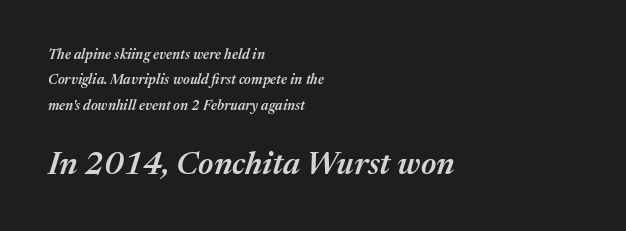
{"italic": "yes", "lean": "right", "slant_degrees": 17, "bold": "semi", "weight": "semibold", "width": "normal", "stroke_contrast": "medium", "x_height": "medium", "monospaced": "no", "underline": "no", "align": "left", "line_spacing_ratio": 1.81, "letter_spacing": "normal", "letter_spacing_em": 0.0, "larger_block": "second", "size_ratio": 2.29, "glyph_px": 32}
